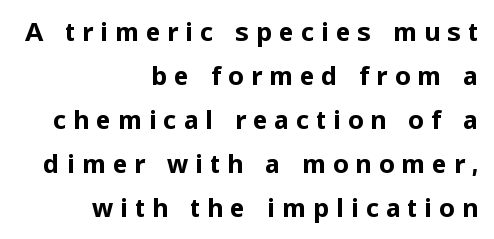
This sample is right-justified, so line beginnings fall wherever the words allow. The glyphs are unaccompanied by any horizontal stroke below them. Plenty of ink on the page — the face is bold. Notice how the stems are strictly vertical — no italics here.
